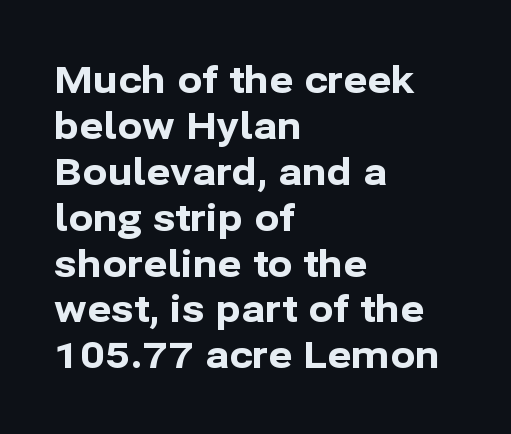
Q: Is the text bold? A: Yes.
Q: Is the text italic (slanted)? A: No, it is upright.
Q: Is the typeface a serif or a sans-serif typeface? A: Sans-serif.
Q: Is the text underlined? A: No.
Q: How is the paragraph aligned? A: Left-aligned.
Q: Is the spacing between letters normal or unusually wide? A: Normal.
Q: Width (condensed, normal, or wide)? A: Normal.
Q: Stroke contrast? A: Low.
Q: x-height? A: Medium.
Q: Monospaced? A: No.
